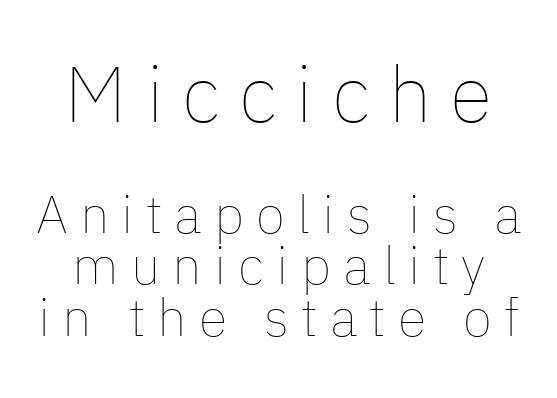
Q: Is the text bold? A: No.
Q: Is the text italic (slanted)? A: No, it is upright.
Q: Is the text underlined? A: No.
Q: Is the spacing between letters normal or unusually wide? A: Unusually wide.
Q: Is the spacing between lines tight, normal or loose? A: Tight.
Q: Which block of text is set in a larger size, the first (top) or the second (bottom)? A: The first (top) one.
Q: Width (condensed, normal, or wide)? A: Normal.
Q: Stroke contrast? A: Low.
Q: x-height? A: Medium.
Q: Monospaced? A: No.
